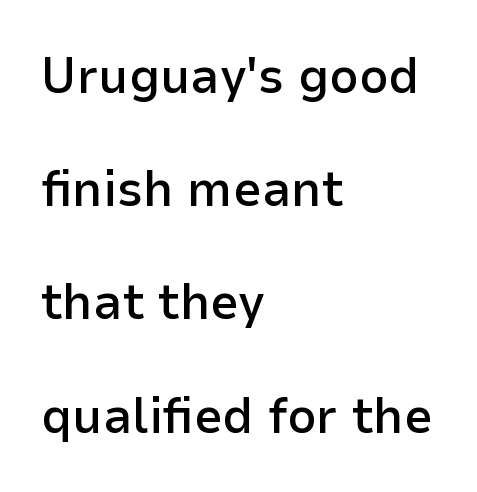
Q: Is the text bold? A: Semi-bold.
Q: Is the text italic (slanted)? A: No, it is upright.
Q: Is the typeface a serif or a sans-serif typeface? A: Sans-serif.
Q: Is the text underlined? A: No.
Q: How is the paragraph aligned? A: Left-aligned.
Q: Is the spacing between letters normal or unusually wide? A: Normal.
Q: Is the spacing between lines tight, normal or loose? A: Loose.
Q: Width (condensed, normal, or wide)? A: Normal.
Q: Stroke contrast? A: Low.
Q: x-height? A: Medium.
Q: Monospaced? A: No.
